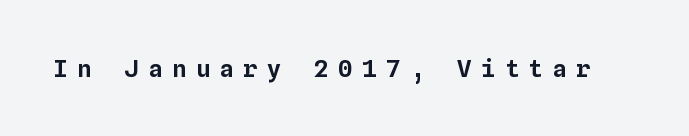
{"italic": "no", "underline": "no", "letter_spacing": "wide", "letter_spacing_em": 0.39, "glyph_px": 24}
